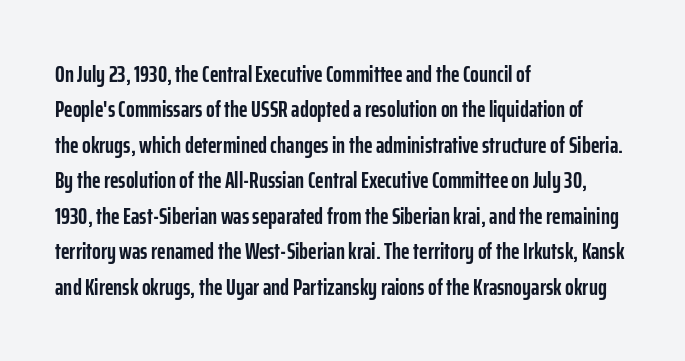
{"italic": "no", "bold": "yes", "underline": "no", "align": "left", "line_spacing": "normal", "line_spacing_ratio": 1.54, "letter_spacing": "normal", "letter_spacing_em": 0.0, "glyph_px": 23}
